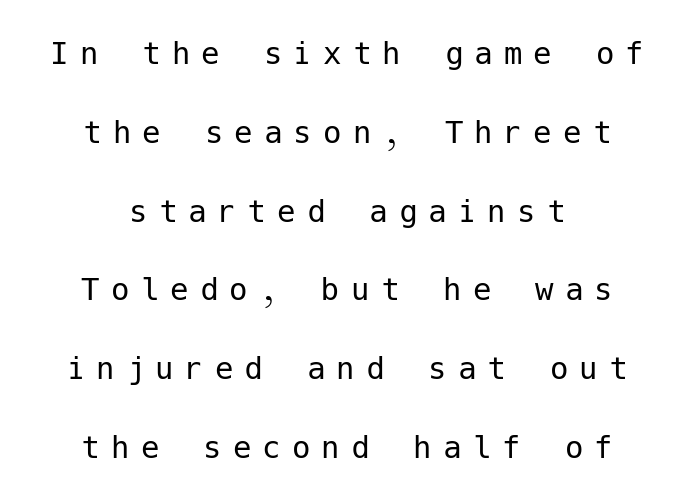
Q: Is the text bold? A: No.
Q: Is the text italic (slanted)? A: No, it is upright.
Q: Is the typeface a serif or a sans-serif typeface? A: Sans-serif.
Q: Is the text underlined? A: No.
Q: How is the paragraph aligned? A: Centered.
Q: Is the spacing between letters normal or unusually wide? A: Unusually wide.
Q: Is the spacing between lines tight, normal or loose? A: Loose.
Q: Width (condensed, normal, or wide)? A: Normal.
Q: Stroke contrast? A: Low.
Q: x-height? A: Medium.
